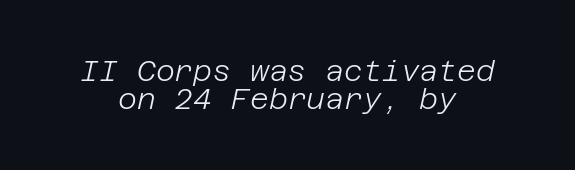
Q: Is the text bold? A: No.
Q: Is the text italic (slanted)? A: Yes, it leans right by about 12 degrees.
Q: Is the text underlined? A: No.
Q: How is the paragraph aligned? A: Centered.
Q: Is the spacing between letters normal or unusually wide? A: Normal.
Q: Is the spacing between lines tight, normal or loose? A: Tight.
Q: Width (condensed, normal, or wide)? A: Normal.
Q: Stroke contrast? A: Low.
Q: x-height? A: Large.
